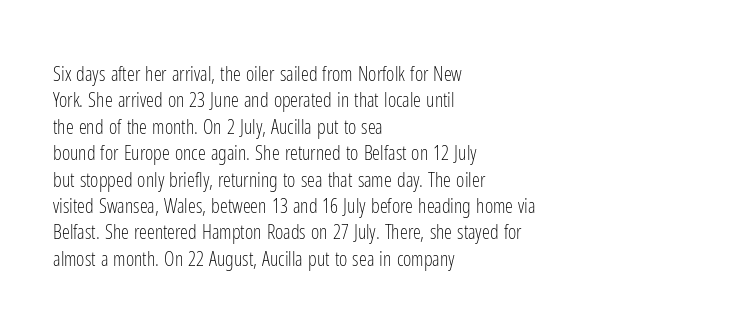
The image shows 20 px text type, upright; set left-aligned, normal line spacing (1.32x), normal letter spacing, not underlined.
